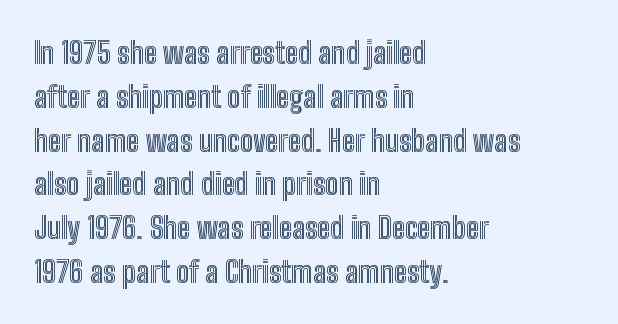
The image shows 30 px condensed type, upright; set left-aligned, normal line spacing (1.46x), normal letter spacing, not underlined; a medium x-height.
